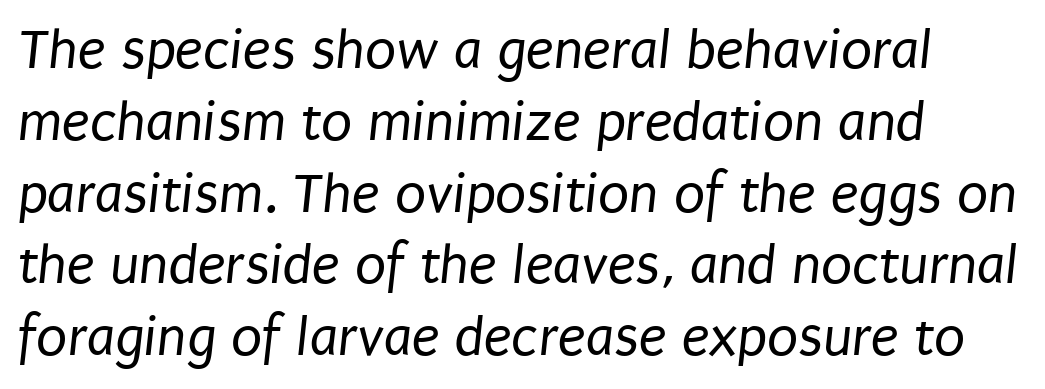
The image shows 57 px regular-weight, condensed sans-serif type; set left-aligned, normal line spacing (1.26x), normal letter spacing, not underlined; low stroke contrast and a large x-height.
